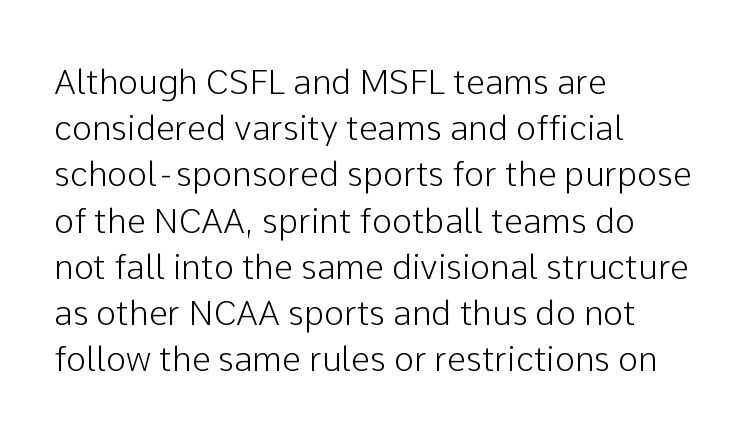
Q: Is the text italic (slanted)? A: No, it is upright.
Q: Is the typeface a serif or a sans-serif typeface? A: Sans-serif.
Q: Is the text underlined? A: No.
Q: How is the paragraph aligned? A: Left-aligned.
Q: Is the spacing between letters normal or unusually wide? A: Normal.
Q: Is the spacing between lines tight, normal or loose? A: Normal.
Q: Width (condensed, normal, or wide)? A: Normal.
Q: Stroke contrast? A: Low.
Q: x-height? A: Medium.
Q: Monospaced? A: No.
